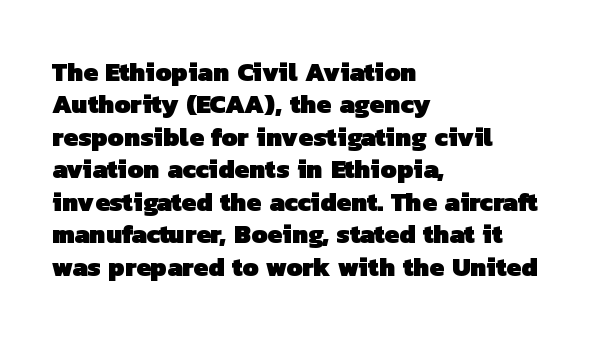
Q: Is the text bold? A: Yes.
Q: Is the text underlined? A: No.
Q: How is the paragraph aligned? A: Left-aligned.
Q: Is the spacing between letters normal or unusually wide? A: Normal.
Q: Is the spacing between lines tight, normal or loose? A: Normal.
